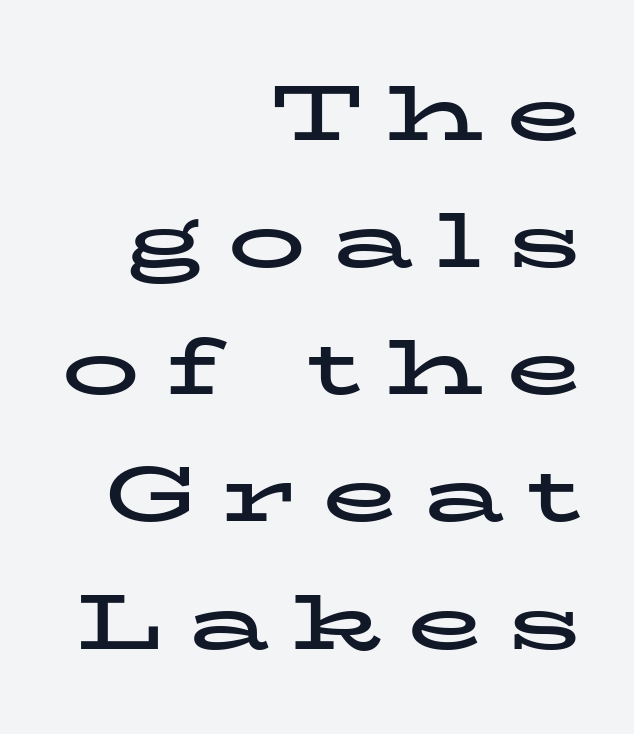
{"serif": "yes", "italic": "no", "bold": "yes", "weight": "bold", "width": "wide", "stroke_contrast": "low", "x_height": "medium", "monospaced": "no", "underline": "no", "align": "right", "line_spacing": "normal", "line_spacing_ratio": 1.63, "letter_spacing": "wide", "letter_spacing_em": 0.31, "glyph_px": 78}
